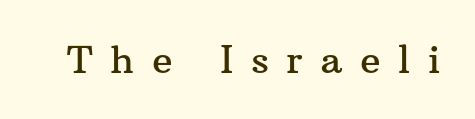
{"serif": "yes", "italic": "no", "width": "normal", "stroke_contrast": "medium", "x_height": "medium", "monospaced": "no", "underline": "no", "letter_spacing": "wide", "letter_spacing_em": 0.46, "glyph_px": 38}
